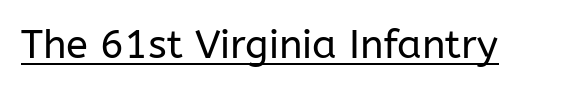
{"serif": "no", "italic": "no", "bold": "no", "weight": "regular", "width": "normal", "stroke_contrast": "low", "x_height": "medium", "monospaced": "no", "underline": "yes", "letter_spacing": "normal", "letter_spacing_em": 0.0, "glyph_px": 40}
